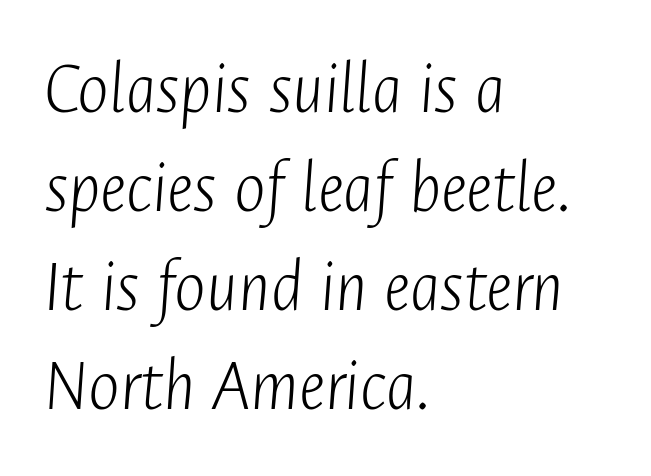
{"italic": "yes", "lean": "right", "slant_degrees": 4, "bold": "no", "weight": "light", "width": "condensed", "stroke_contrast": "low", "x_height": "medium", "monospaced": "no", "underline": "no", "align": "left", "line_spacing": "normal", "line_spacing_ratio": 1.32, "letter_spacing": "normal", "letter_spacing_em": 0.0, "glyph_px": 75}
